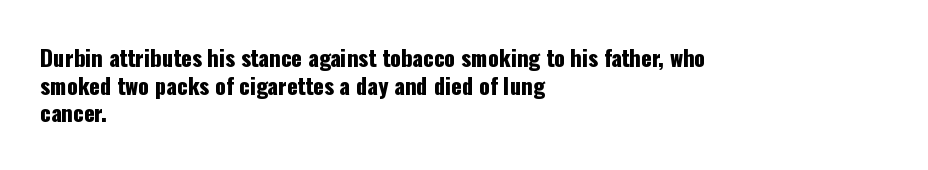
Q: Is the text italic (slanted)? A: No, it is upright.
Q: Is the text underlined? A: No.
Q: How is the paragraph aligned? A: Left-aligned.
Q: Is the spacing between letters normal or unusually wide? A: Normal.
Q: Is the spacing between lines tight, normal or loose? A: Normal.
